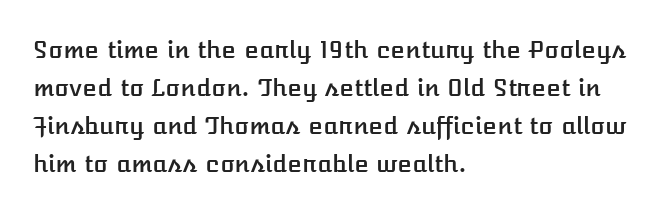
{"italic": "no", "underline": "no", "align": "left", "line_spacing": "normal", "line_spacing_ratio": 1.58, "letter_spacing": "normal", "letter_spacing_em": 0.0, "glyph_px": 24}
